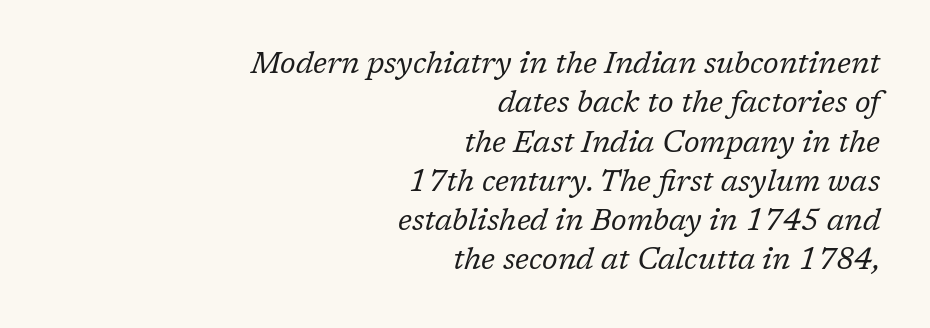
The image shows 30 px regular-weight serif type, italic (leaning right); set right-aligned, normal line spacing (1.31x), normal letter spacing, not underlined; low stroke contrast and a medium x-height.
